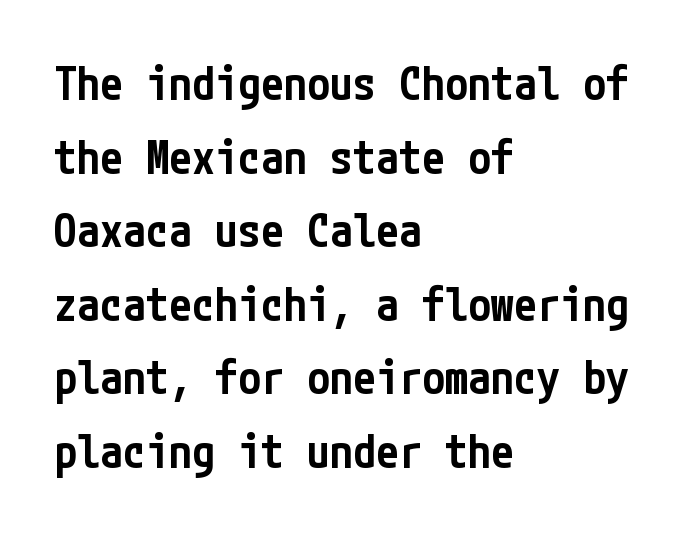
{"serif": "no", "italic": "no", "bold": "semi", "weight": "semibold", "width": "condensed", "stroke_contrast": "low", "x_height": "medium", "underline": "no", "align": "left", "line_spacing": "normal", "line_spacing_ratio": 1.6, "letter_spacing": "normal", "letter_spacing_em": 0.0, "glyph_px": 46}
